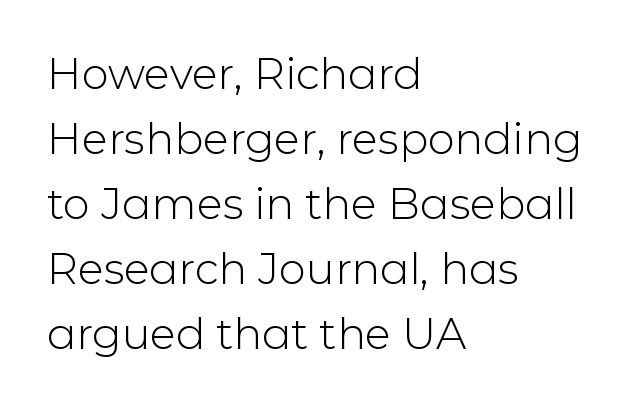
Q: Is the text bold? A: No.
Q: Is the text italic (slanted)? A: No, it is upright.
Q: Is the typeface a serif or a sans-serif typeface? A: Sans-serif.
Q: Is the text underlined? A: No.
Q: How is the paragraph aligned? A: Left-aligned.
Q: Is the spacing between letters normal or unusually wide? A: Normal.
Q: Is the spacing between lines tight, normal or loose? A: Normal.
Q: Width (condensed, normal, or wide)? A: Normal.
Q: Stroke contrast? A: Low.
Q: x-height? A: Medium.
Q: Monospaced? A: No.
